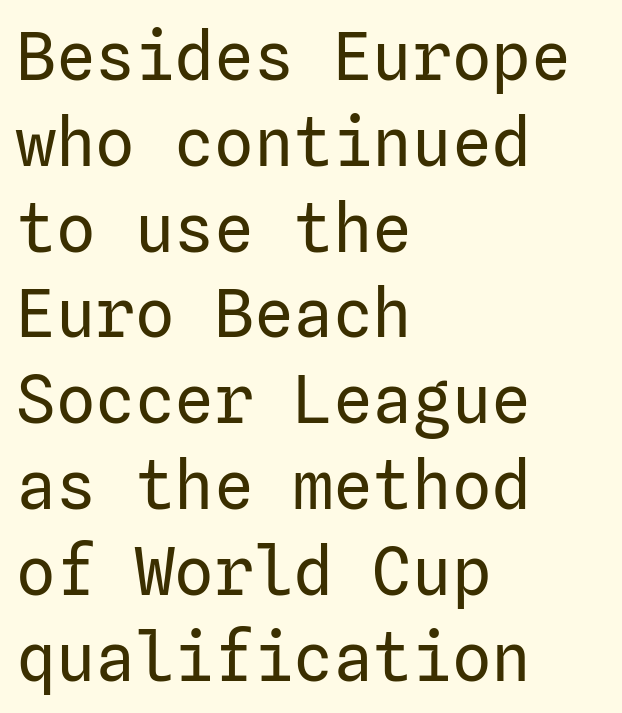
Q: Is the text bold? A: No.
Q: Is the text italic (slanted)? A: No, it is upright.
Q: Is the typeface a serif or a sans-serif typeface? A: Sans-serif.
Q: Is the text underlined? A: No.
Q: How is the paragraph aligned? A: Left-aligned.
Q: Is the spacing between letters normal or unusually wide? A: Normal.
Q: Is the spacing between lines tight, normal or loose? A: Normal.
Q: Width (condensed, normal, or wide)? A: Normal.
Q: Stroke contrast? A: Low.
Q: x-height? A: Medium.
